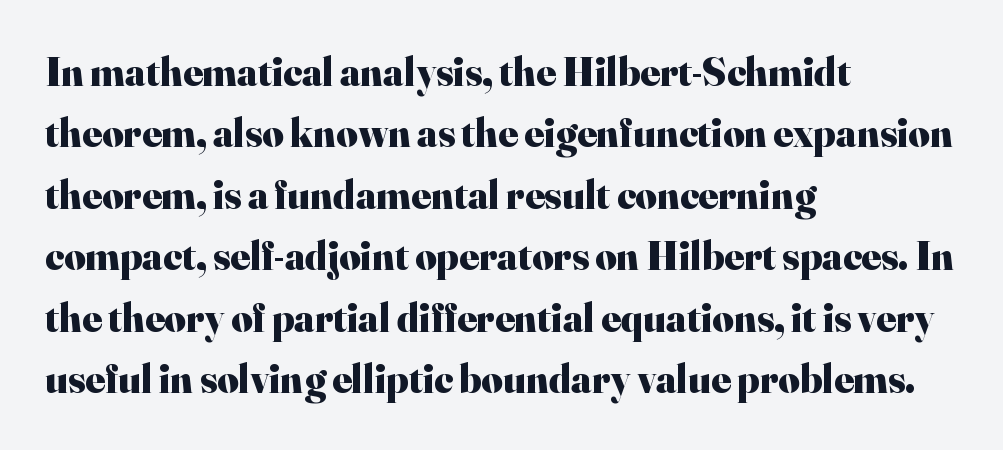
The image shows 41 px heavy serif type, upright; set left-aligned, normal line spacing (1.5x), normal letter spacing, not underlined; high stroke contrast and a small x-height.
